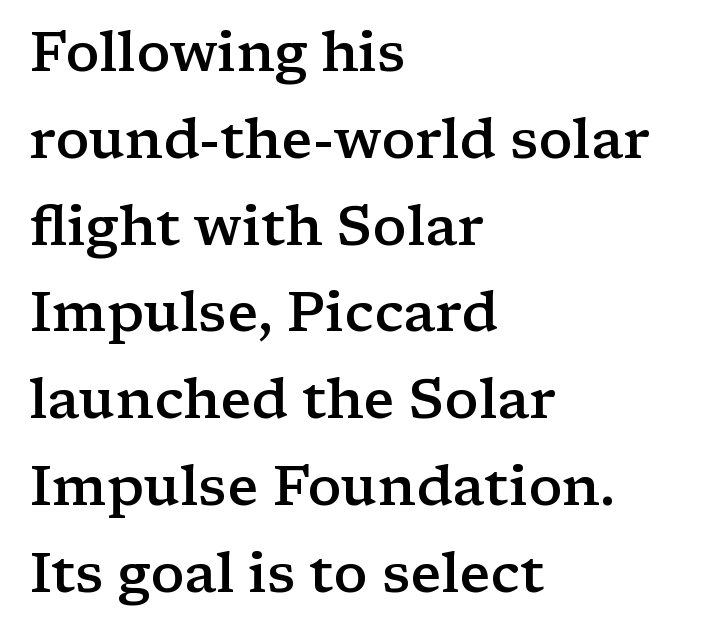
{"serif": "yes", "italic": "no", "bold": "semi", "weight": "semibold", "width": "wide", "stroke_contrast": "low", "x_height": "medium", "monospaced": "no", "underline": "no", "align": "left", "line_spacing": "normal", "line_spacing_ratio": 1.55, "letter_spacing": "normal", "letter_spacing_em": 0.0, "glyph_px": 56}
